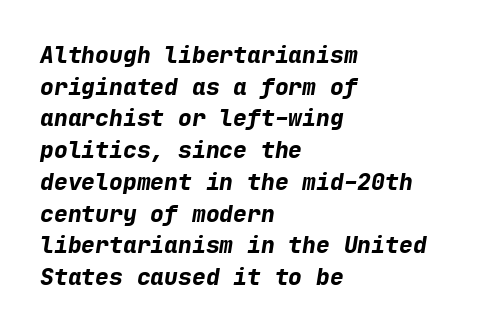
Q: Is the text bold? A: Yes.
Q: Is the text italic (slanted)? A: Yes, it leans right by about 9 degrees.
Q: Is the text underlined? A: No.
Q: How is the paragraph aligned? A: Left-aligned.
Q: Is the spacing between letters normal or unusually wide? A: Normal.
Q: Is the spacing between lines tight, normal or loose? A: Normal.
